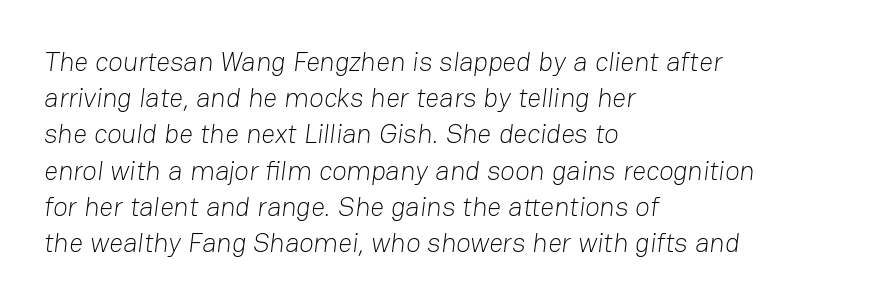
The image shows 27 px text type; set left-aligned, normal line spacing (1.34x), normal letter spacing, not underlined.
